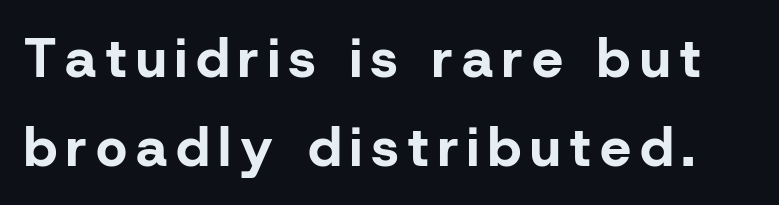
Q: Is the text bold? A: Yes.
Q: Is the text italic (slanted)? A: No, it is upright.
Q: Is the typeface a serif or a sans-serif typeface? A: Sans-serif.
Q: Is the text underlined? A: No.
Q: Is the spacing between lines tight, normal or loose? A: Normal.
Q: Width (condensed, normal, or wide)? A: Normal.
Q: Stroke contrast? A: Low.
Q: x-height? A: Medium.
Q: Monospaced? A: No.
